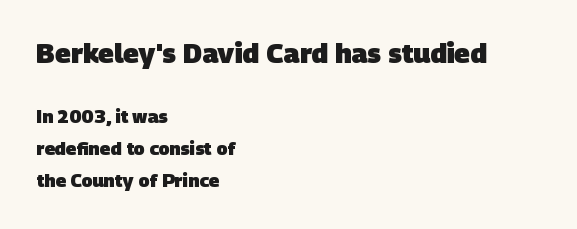
Q: Is the text bold? A: Yes.
Q: Is the text underlined? A: No.
Q: How is the paragraph aligned? A: Left-aligned.
Q: Is the spacing between letters normal or unusually wide? A: Normal.
Q: Which block of text is set in a larger size, the first (top) or the second (bottom)? A: The first (top) one.
